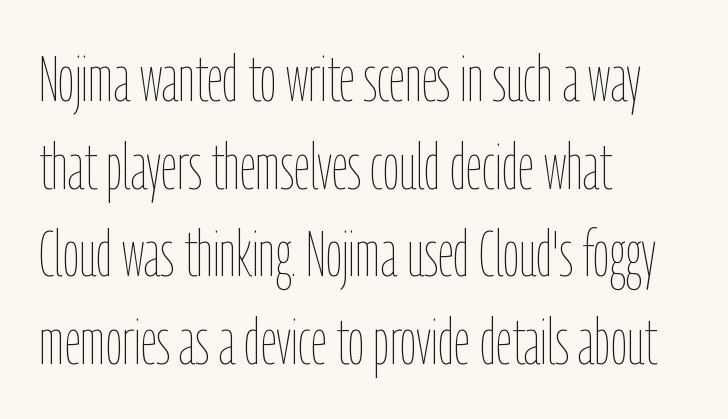
Q: Is the text bold? A: No.
Q: Is the text italic (slanted)? A: No, it is upright.
Q: Is the text underlined? A: No.
Q: How is the paragraph aligned? A: Left-aligned.
Q: Is the spacing between letters normal or unusually wide? A: Normal.
Q: Is the spacing between lines tight, normal or loose? A: Normal.
Q: Width (condensed, normal, or wide)? A: Condensed.
Q: Stroke contrast? A: Low.
Q: x-height? A: Medium.
Q: Monospaced? A: No.
